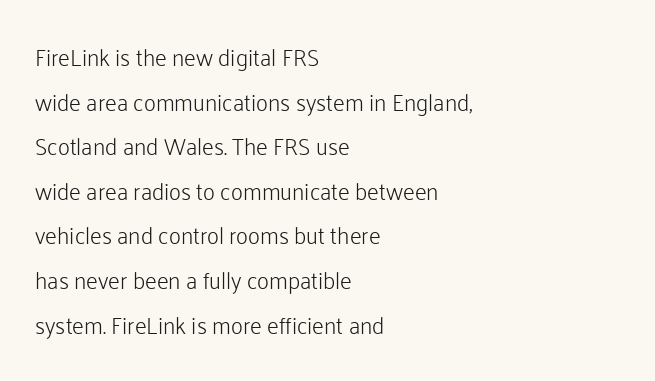
Q: Is the text bold? A: No.
Q: Is the text italic (slanted)? A: No, it is upright.
Q: Is the text underlined? A: No.
Q: How is the paragraph aligned? A: Left-aligned.
Q: Is the spacing between letters normal or unusually wide? A: Normal.
Q: Is the spacing between lines tight, normal or loose? A: Loose.
